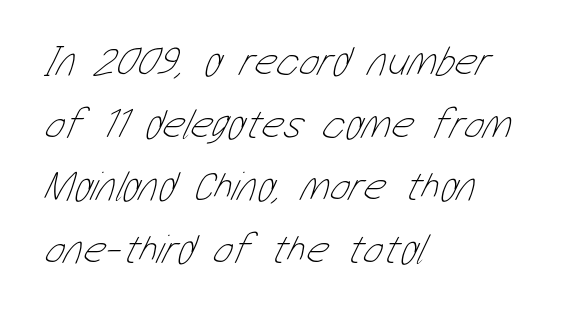
The image shows 42 px thin, condensed type; set left-aligned, normal line spacing (1.49x), normal letter spacing, not underlined; low stroke contrast and a medium x-height.
